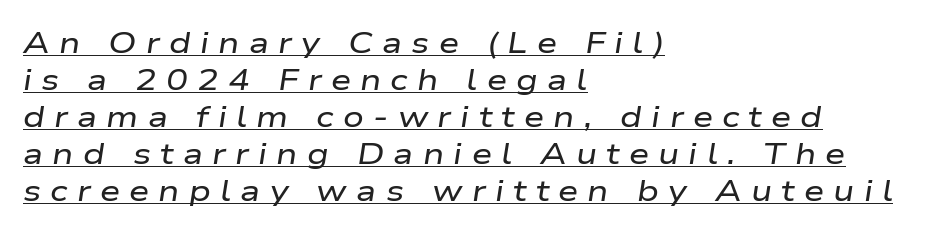
The image shows 29 px wide type, italic (leaning right); set left-aligned, normal line spacing (1.28x), unusually wide letter spacing (+0.32 em), underlined; low stroke contrast and a medium x-height.
